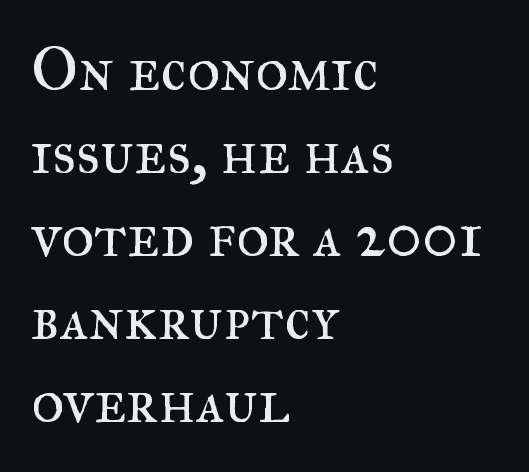
Q: Is the text bold? A: No.
Q: Is the text italic (slanted)? A: No, it is upright.
Q: Is the typeface a serif or a sans-serif typeface? A: Serif.
Q: Is the text underlined? A: No.
Q: How is the paragraph aligned? A: Left-aligned.
Q: Is the spacing between letters normal or unusually wide? A: Normal.
Q: Is the spacing between lines tight, normal or loose? A: Normal.
Q: Width (condensed, normal, or wide)? A: Normal.
Q: Stroke contrast? A: Medium.
Q: x-height? A: Small.
Q: Monospaced? A: No.
